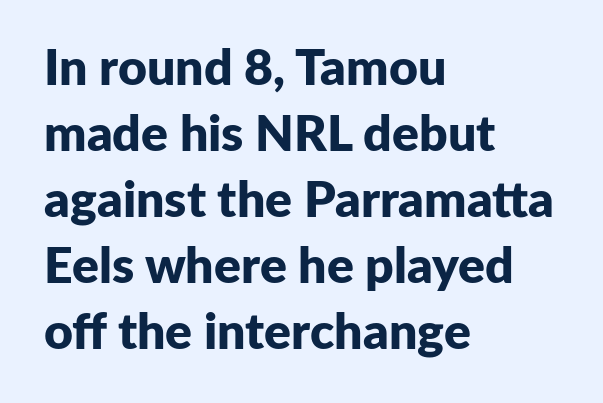
The paragraph has a hard left edge and a soft right edge. You could not count columns in this text — the font is proportionally spaced. Notice how the stems are strictly vertical — no italics here. The rows are spaced the way most documents space them.
